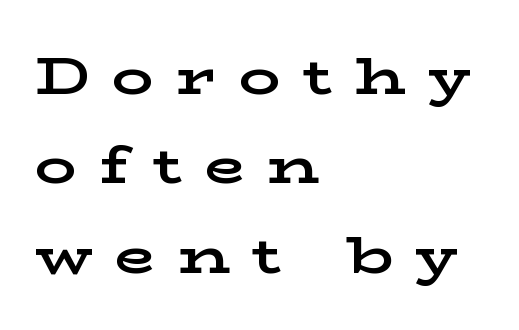
Teacher's note: observe the even left margin — that is flush-left alignment. Unlike italic type, these characters show no tilt at all. The gaps between neighbouring characters are conspicuously large. Serif or sans? Serif — the stroke terminals have little feet. The passage shown is emphatically bold. The letters advance in unequal steps, a hallmark of proportional type.
